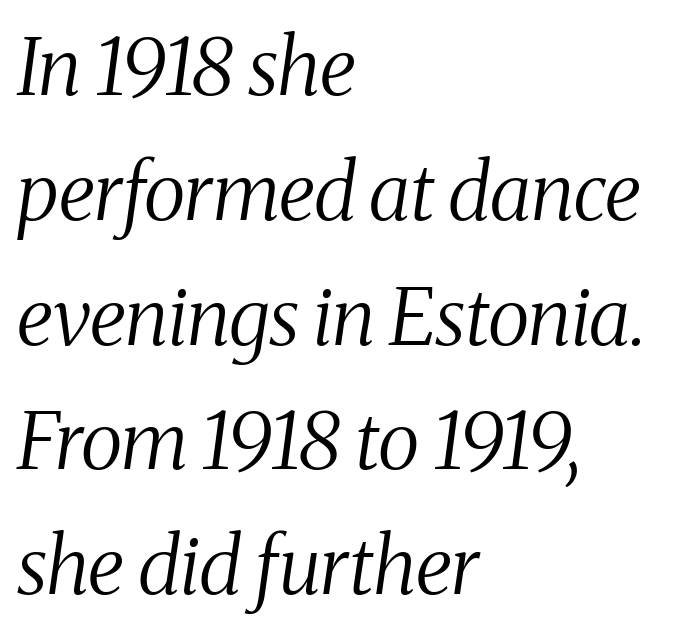
The image shows 79 px regular-weight, condensed serif type, italic (leaning right); set left-aligned, normal line spacing (1.58x), normal letter spacing, not underlined; medium stroke contrast and a medium x-height.
